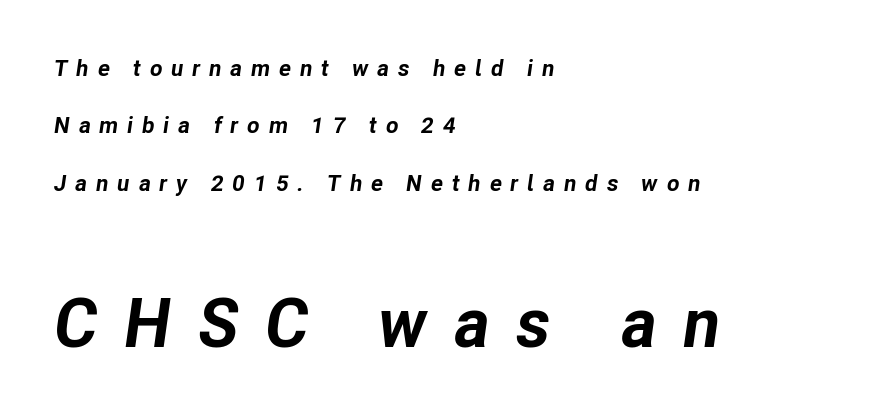
The image shows 69 px bold type, italic (leaning right); set left-aligned, loose line spacing (2.5x), unusually wide letter spacing (+0.38 em), not underlined; the second (bottom) block is 3.0x larger; low stroke contrast and a medium x-height.
